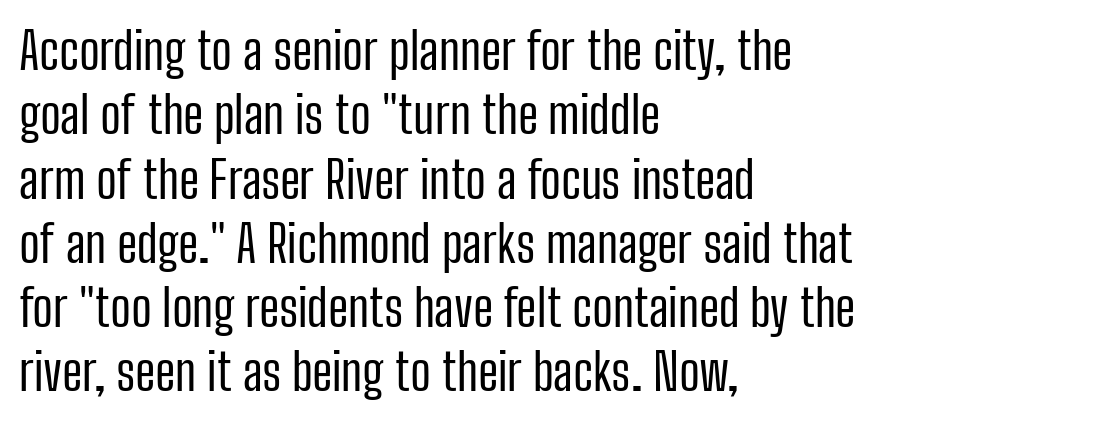
Note the varied advance widths — an 'i' is clearly narrower than an 'm'. Students, observe: this is what conventionally led text looks like. Plain, unruled lines of type. The typesetter chose a ragged-right arrangement here. Is the type heavy? It reads as light-to-regular instead.
